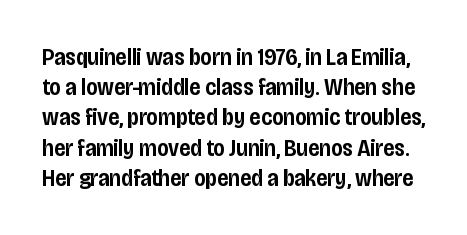
{"italic": "no", "bold": "semi", "underline": "no", "line_spacing": "normal", "line_spacing_ratio": 1.26, "letter_spacing": "normal", "letter_spacing_em": 0.0, "glyph_px": 24}
